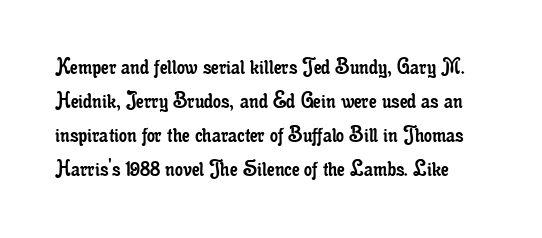
The space between consecutive lines is moderate. This reads as an unemphasized weight, regular at the heaviest. The lettering stays uniformly vertical, giving the passage a roman look. The rendering keeps characters at their native spacing. The foot of each line stays bare and open.
